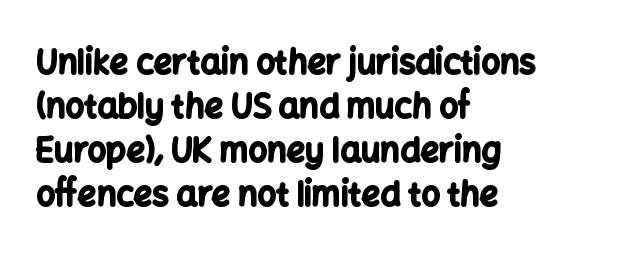
The image shows 33 px bold sans-serif type, upright; set left-aligned, normal line spacing (1.33x), normal letter spacing, not underlined; low stroke contrast and a medium x-height.
